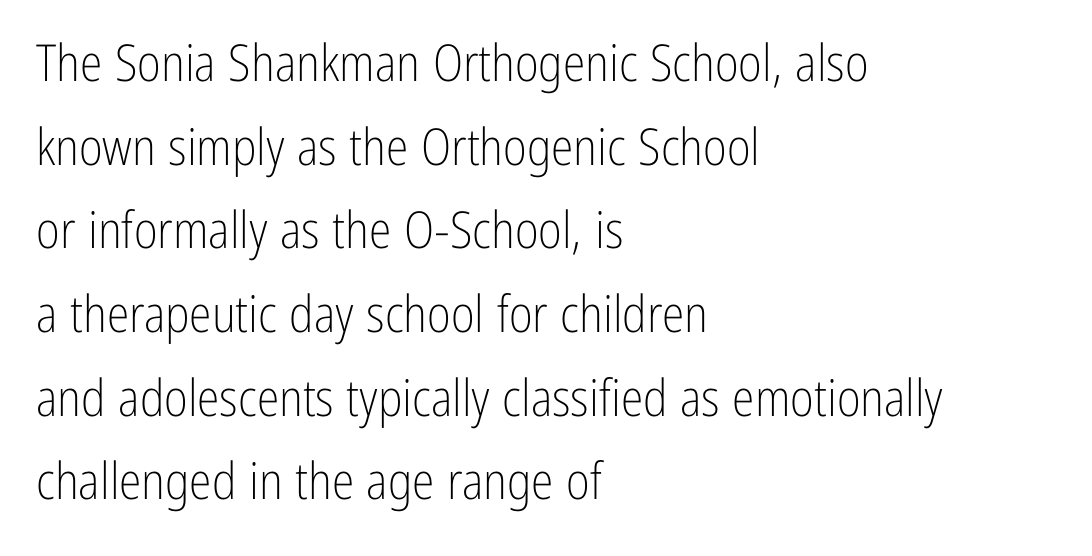
Is this a fixed-width face? No — the glyphs have proportional, varying widths. Check where the strokes stop: nothing finishes them off — pure sans. Upright lettering throughout. Default kerning and tracking; the words read as compact shapes. The rows are spaced the way most documents space them.
